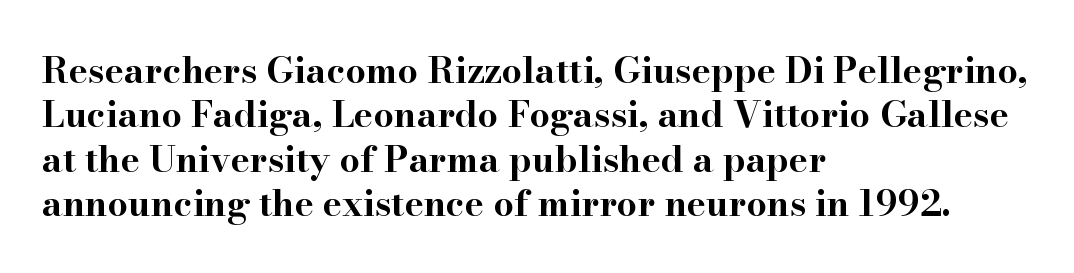
Short and long lines alike share a common starting point at left. On the weight axis this lands at bold, roughly 700. Italic: no, the glyphs are upright roman. Stroke terminals: seriffed.
